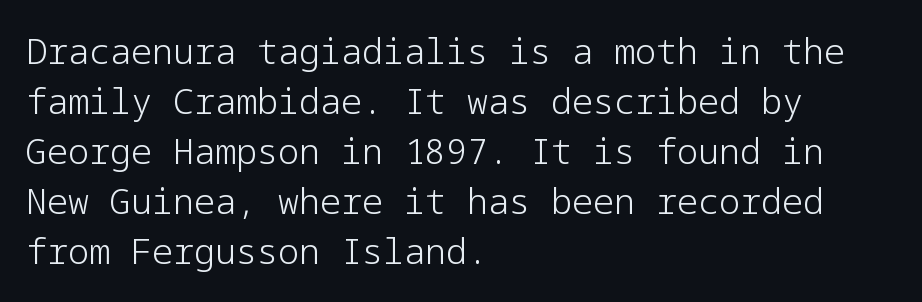
Q: Is the text bold? A: No.
Q: Is the text italic (slanted)? A: No, it is upright.
Q: Is the typeface a serif or a sans-serif typeface? A: Sans-serif.
Q: Is the text underlined? A: No.
Q: How is the paragraph aligned? A: Left-aligned.
Q: Is the spacing between letters normal or unusually wide? A: Normal.
Q: Is the spacing between lines tight, normal or loose? A: Normal.
Q: Width (condensed, normal, or wide)? A: Normal.
Q: Stroke contrast? A: Low.
Q: x-height? A: Medium.
